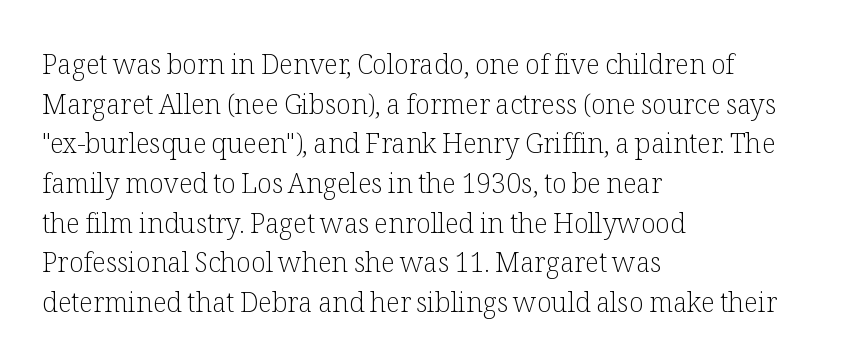
The image shows 27 px text type, upright; set left-aligned, normal line spacing (1.47x), normal letter spacing, not underlined.
